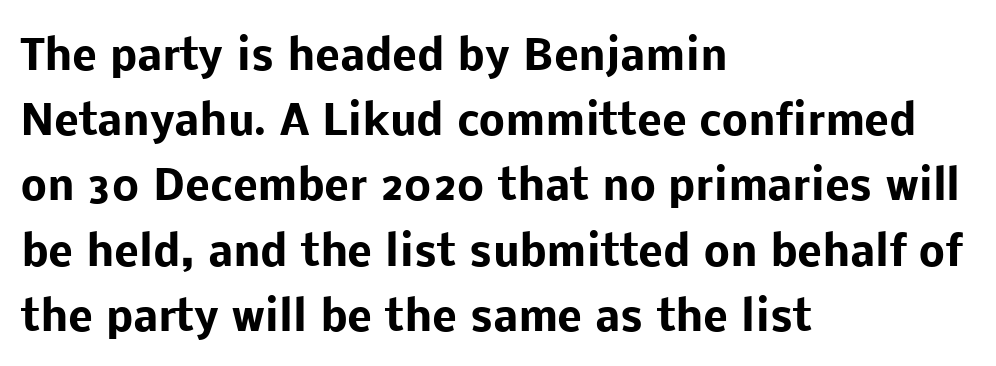
Q: Is the text bold? A: Yes.
Q: Is the text italic (slanted)? A: No, it is upright.
Q: Is the typeface a serif or a sans-serif typeface? A: Sans-serif.
Q: Is the text underlined? A: No.
Q: How is the paragraph aligned? A: Left-aligned.
Q: Is the spacing between letters normal or unusually wide? A: Normal.
Q: Is the spacing between lines tight, normal or loose? A: Normal.
Q: Width (condensed, normal, or wide)? A: Normal.
Q: Stroke contrast? A: Low.
Q: x-height? A: Medium.
Q: Monospaced? A: No.
